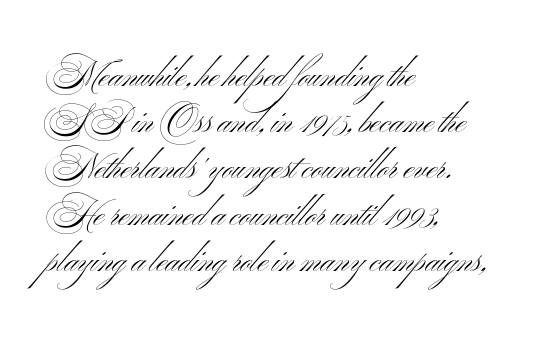
{"serif": "no", "bold": "no", "weight": "light", "width": "wide", "stroke_contrast": "medium", "x_height": "small", "monospaced": "no", "underline": "no", "align": "left", "line_spacing": "normal", "line_spacing_ratio": 1.36, "letter_spacing": "normal", "letter_spacing_em": 0.0, "glyph_px": 34}
